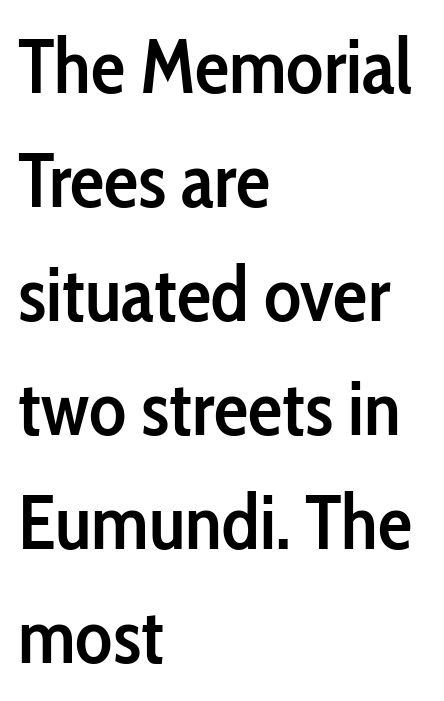
The image shows 77 px semibold, condensed sans-serif type, upright; set left-aligned, normal line spacing (1.48x), normal letter spacing, not underlined; low stroke contrast and a medium x-height.
